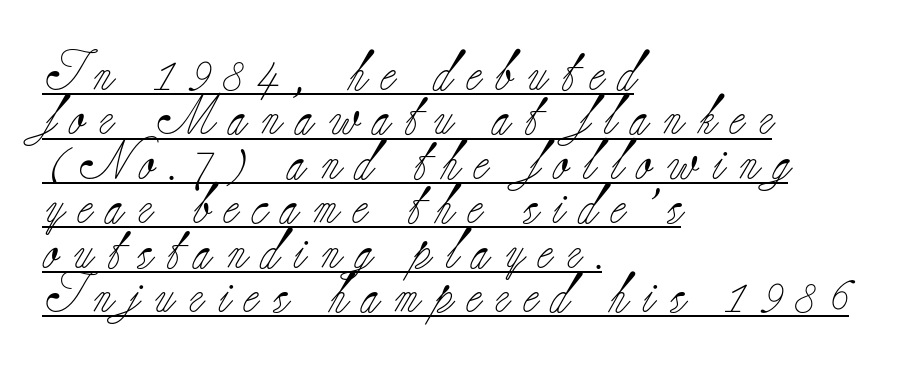
Q: Is the text bold? A: No.
Q: Is the text italic (slanted)? A: Yes.
Q: Is the typeface a serif or a sans-serif typeface? A: Serif.
Q: Is the text underlined? A: Yes.
Q: How is the paragraph aligned? A: Left-aligned.
Q: Is the spacing between letters normal or unusually wide? A: Unusually wide.
Q: Is the spacing between lines tight, normal or loose? A: Tight.
Q: Width (condensed, normal, or wide)? A: Normal.
Q: Stroke contrast? A: Low.
Q: x-height? A: Small.
Q: Monospaced? A: No.
